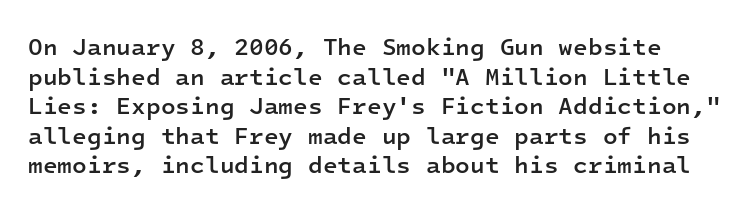
Q: Is the text bold? A: Semi-bold.
Q: Is the text italic (slanted)? A: No, it is upright.
Q: Is the text underlined? A: No.
Q: Is the spacing between letters normal or unusually wide? A: Normal.
